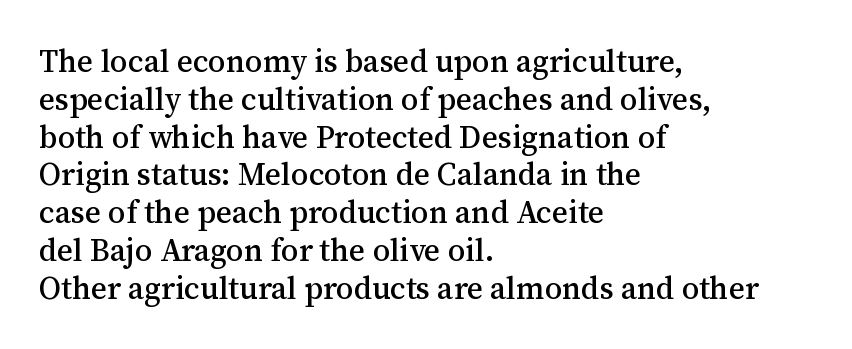
{"serif": "yes", "italic": "no", "width": "normal", "stroke_contrast": "medium", "x_height": "medium", "monospaced": "no", "underline": "no", "align": "left", "line_spacing_ratio": 1.22, "letter_spacing": "normal", "letter_spacing_em": 0.0, "glyph_px": 31}
